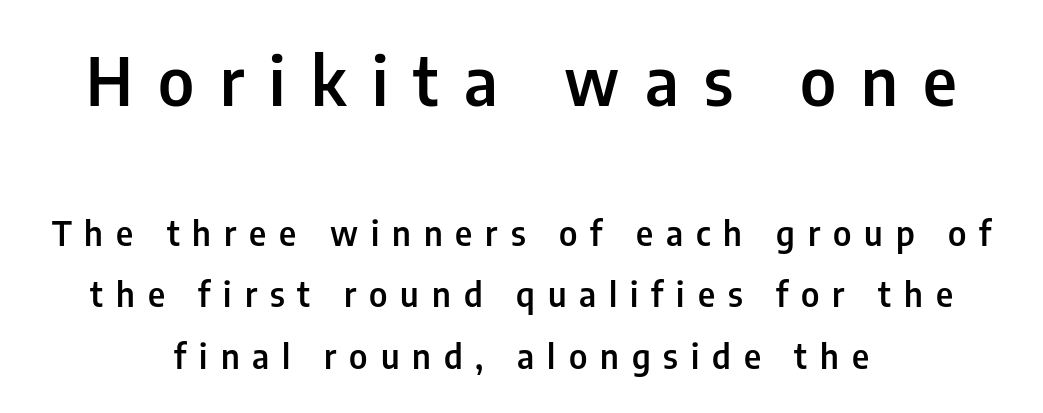
The image shows 67 px semibold, condensed sans-serif type, upright; set centered, line spacing 1.8x, unusually wide letter spacing (+0.38 em), not underlined; the first (top) block is 1.97x larger; low stroke contrast and a medium x-height.
